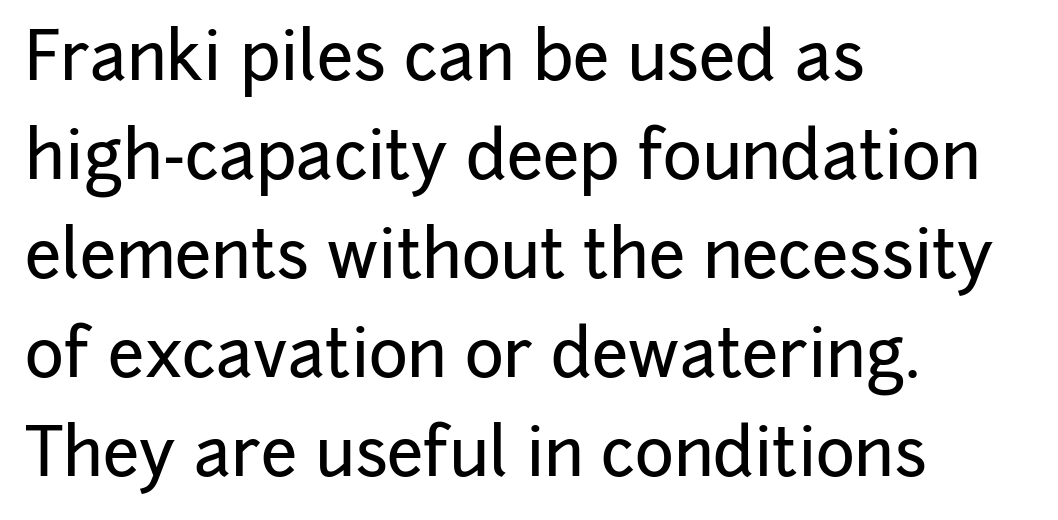
{"serif": "no", "italic": "no", "width": "normal", "stroke_contrast": "low", "x_height": "medium", "monospaced": "no", "underline": "no", "align": "left", "line_spacing": "normal", "line_spacing_ratio": 1.5, "letter_spacing": "normal", "letter_spacing_em": 0.0, "glyph_px": 66}
